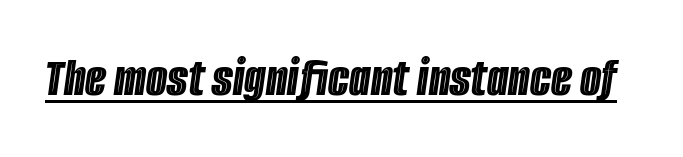
The image shows 55 px condensed type, italic (leaning right); set normal letter spacing, underlined; a large x-height.
